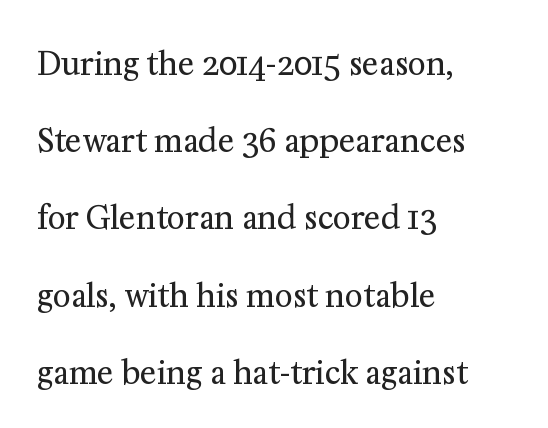
How are the letters spaced? Ordinarily, with no added tracking. Compared with typical paragraphs, the rows here are farther apart. The ragged edge is on the right, which tells us the setting is flush left. The designer went with a serif here, giving each stem small feet. The string is rendered with underlining switched off. The letters advance in unequal steps, a hallmark of proportional type.
